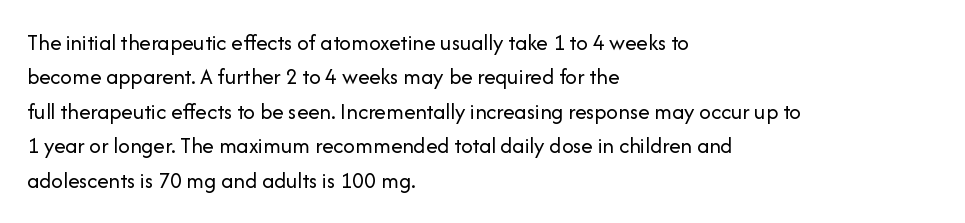
Observe the ordinary spacing: letters are neighbours, not strangers. Only glyphs here, with clear space below each row. Honestly, the row spacing looks completely unremarkable. No letter is thick-stroked: the sample isn't bold.
